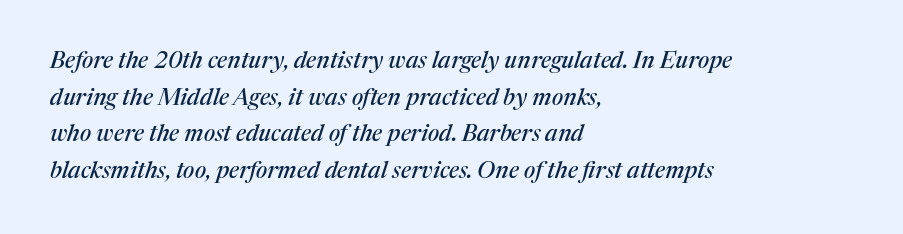
{"italic": "yes", "lean": "right", "slant_degrees": 17, "underline": "no", "align": "left", "line_spacing": "normal", "line_spacing_ratio": 1.59, "letter_spacing": "normal", "letter_spacing_em": 0.0, "glyph_px": 23}
